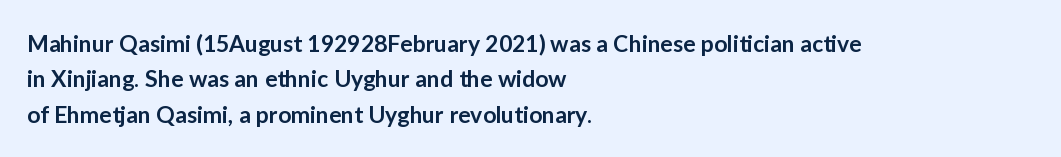
A bit beefed up — I'd call it semibold rather than bold. Upright lettering throughout. Students, observe: this is what conventionally led text looks like. The typesetter chose a ragged-right arrangement here. The rendering keeps characters at their native spacing. Only glyphs here, with clear space below each row.
